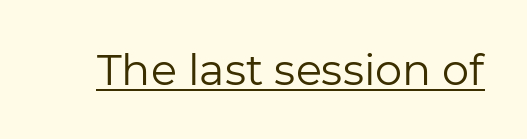
There is no visible air inserted between adjacent glyphs. When letters stand straight like this, we call the style roman or upright. Spacing verdict: proportional, widths tailored to each character. Check the space under the baseline: a stroke is drawn there. Type style note: lacks serifs.
